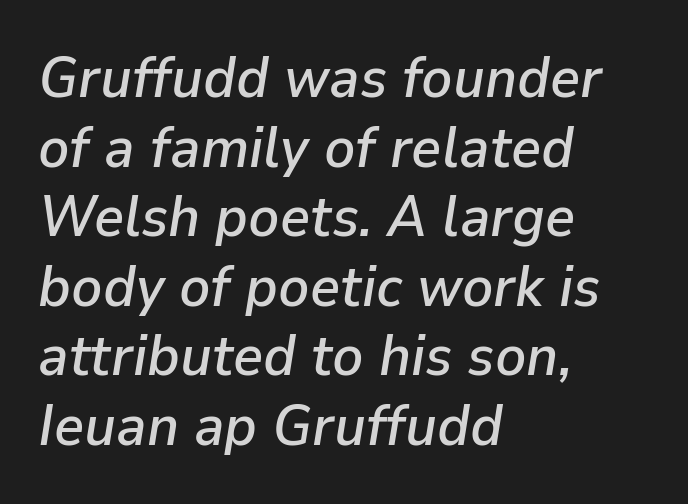
Q: Is the text italic (slanted)? A: Yes, it leans right by about 9 degrees.
Q: Is the text underlined? A: No.
Q: How is the paragraph aligned? A: Left-aligned.
Q: Is the spacing between letters normal or unusually wide? A: Normal.
Q: Width (condensed, normal, or wide)? A: Normal.
Q: Stroke contrast? A: Low.
Q: x-height? A: Medium.
Q: Monospaced? A: No.
